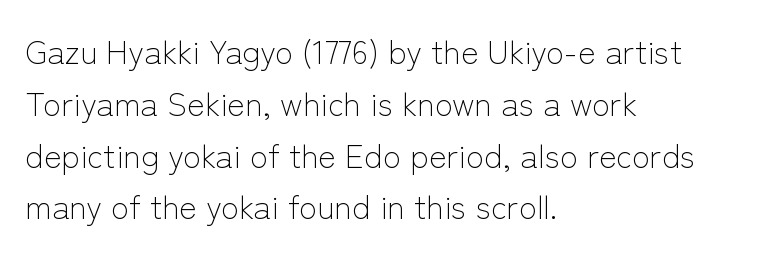
Q: Is the text bold? A: No.
Q: Is the text italic (slanted)? A: No, it is upright.
Q: Is the typeface a serif or a sans-serif typeface? A: Sans-serif.
Q: Is the text underlined? A: No.
Q: How is the paragraph aligned? A: Left-aligned.
Q: Is the spacing between letters normal or unusually wide? A: Normal.
Q: Is the spacing between lines tight, normal or loose? A: Normal.
Q: Width (condensed, normal, or wide)? A: Normal.
Q: Stroke contrast? A: Low.
Q: x-height? A: Medium.
Q: Monospaced? A: No.
